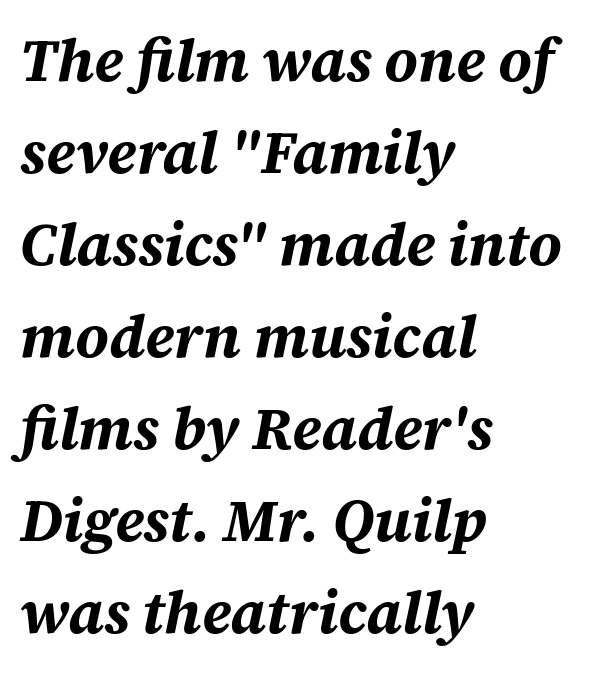
{"italic": "yes", "lean": "right", "slant_degrees": 12, "bold": "yes", "weight": "bold", "width": "normal", "stroke_contrast": "medium", "x_height": "large", "monospaced": "no", "underline": "no", "align": "left", "line_spacing": "normal", "line_spacing_ratio": 1.56, "letter_spacing": "normal", "letter_spacing_em": 0.0, "glyph_px": 59}
